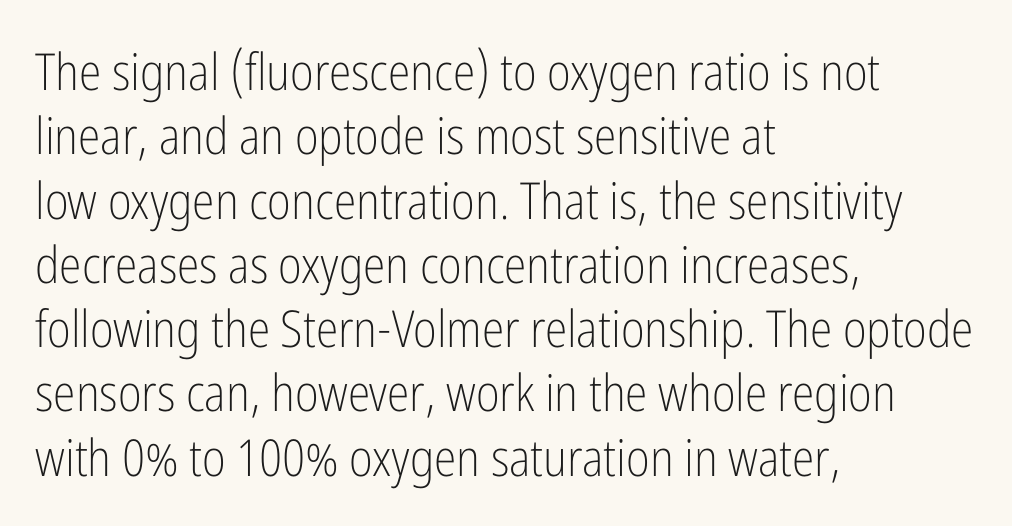
In terms of letterspacing, this is plain default setting. These lines are rendered in a variable-pitch font. Underlining? Definitely not there. A typesetter would label this face a sans. If you measured baseline to baseline, you'd find a middling distance. Stroke mass is kept to a normal reading level or below.
